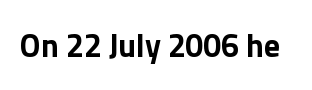
Q: Is the text bold? A: Yes.
Q: Is the text italic (slanted)? A: No, it is upright.
Q: Is the typeface a serif or a sans-serif typeface? A: Sans-serif.
Q: Is the text underlined? A: No.
Q: Is the spacing between letters normal or unusually wide? A: Normal.
Q: Width (condensed, normal, or wide)? A: Normal.
Q: x-height? A: Medium.
Q: Monospaced? A: No.
